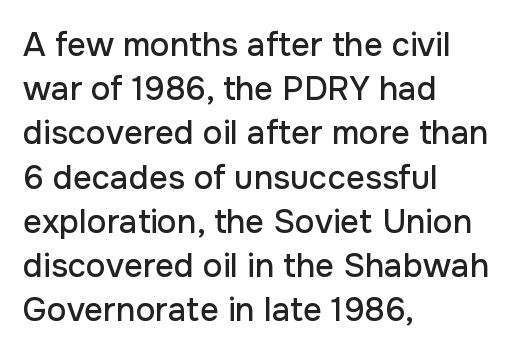
The image shows 33 px sans-serif type, upright; set left-aligned, normal line spacing (1.34x), normal letter spacing, not underlined; low stroke contrast and a medium x-height.
